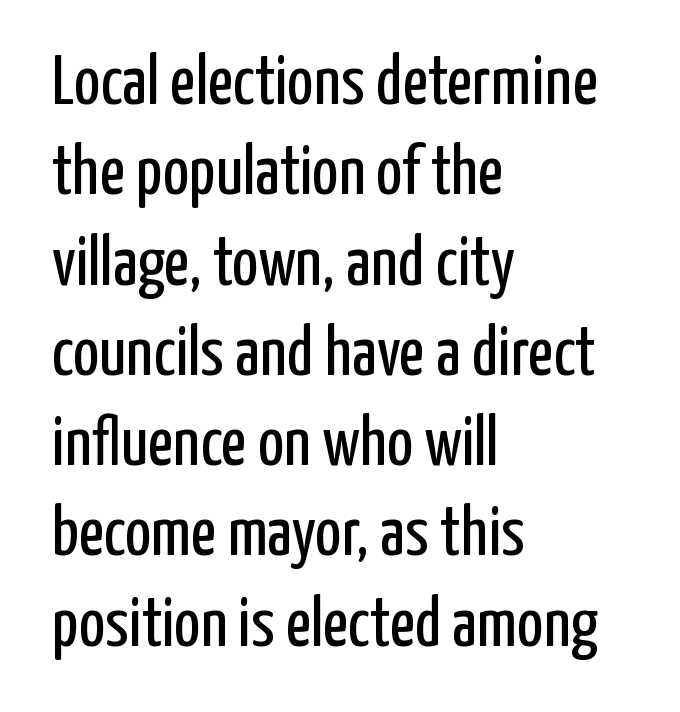
Notice how the stems are strictly vertical — no italics here. The weight would be labelled regular, book, light, or lighter still. This sample is left-justified, so line endings fall wherever the words run out. Spacing verdict: proportional, widths tailored to each character.
